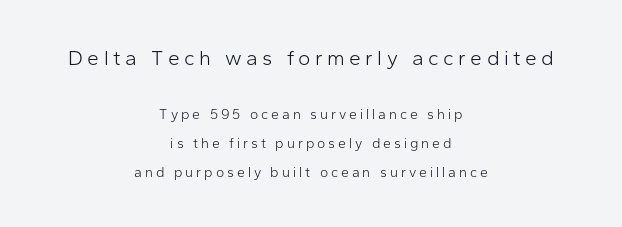
{"italic": "no", "bold": "no", "underline": "no", "align": "center", "line_spacing": "loose", "line_spacing_ratio": 2.09, "letter_spacing": "wide", "letter_spacing_em": 0.21, "larger_block": "first", "size_ratio": 1.5, "glyph_px": 21}
